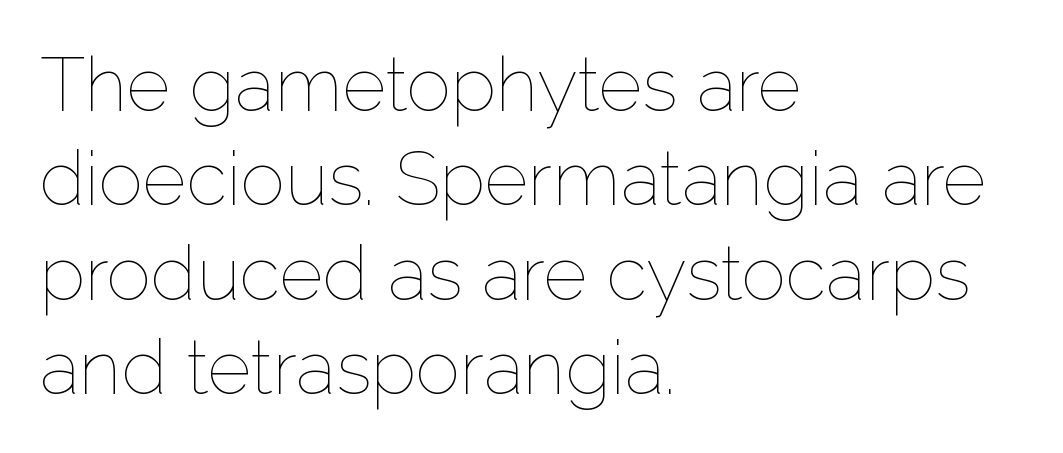
Q: Is the text bold? A: No.
Q: Is the text italic (slanted)? A: No, it is upright.
Q: Is the text underlined? A: No.
Q: How is the paragraph aligned? A: Left-aligned.
Q: Is the spacing between letters normal or unusually wide? A: Normal.
Q: Is the spacing between lines tight, normal or loose? A: Normal.
Q: Width (condensed, normal, or wide)? A: Normal.
Q: Stroke contrast? A: Low.
Q: x-height? A: Medium.
Q: Monospaced? A: No.
